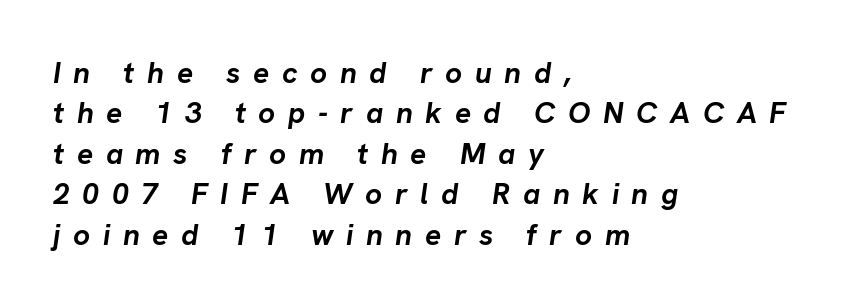
Q: Is the text bold? A: Yes.
Q: Is the text italic (slanted)? A: Yes, it leans right by about 8 degrees.
Q: Is the text underlined? A: No.
Q: How is the paragraph aligned? A: Left-aligned.
Q: Is the spacing between letters normal or unusually wide? A: Unusually wide.
Q: Is the spacing between lines tight, normal or loose? A: Normal.
Q: Width (condensed, normal, or wide)? A: Normal.
Q: Stroke contrast? A: Low.
Q: x-height? A: Medium.
Q: Monospaced? A: No.
